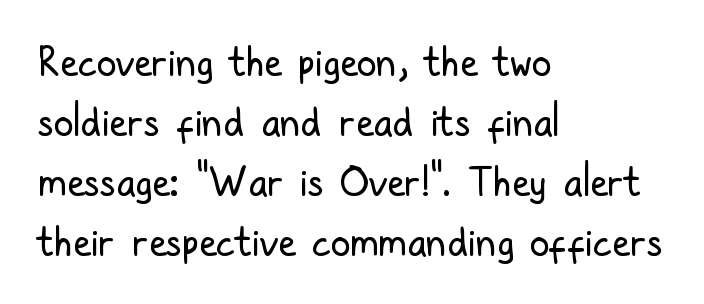
Q: Is the text bold? A: No.
Q: Is the text italic (slanted)? A: No, it is upright.
Q: Is the typeface a serif or a sans-serif typeface? A: Sans-serif.
Q: Is the text underlined? A: No.
Q: How is the paragraph aligned? A: Left-aligned.
Q: Is the spacing between letters normal or unusually wide? A: Normal.
Q: Is the spacing between lines tight, normal or loose? A: Normal.
Q: Width (condensed, normal, or wide)? A: Condensed.
Q: Stroke contrast? A: Low.
Q: x-height? A: Medium.
Q: Monospaced? A: No.
